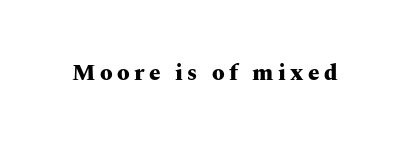
The image shows 23 px bold type, upright; set not underlined.
